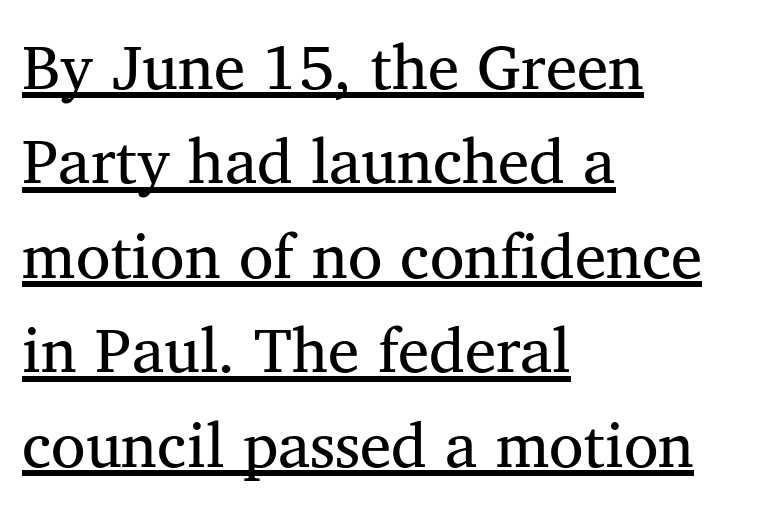
{"serif": "yes", "italic": "no", "bold": "no", "weight": "regular", "width": "normal", "stroke_contrast": "medium", "x_height": "medium", "monospaced": "no", "underline": "yes", "align": "left", "line_spacing": "normal", "line_spacing_ratio": 1.5, "letter_spacing": "normal", "letter_spacing_em": 0.0, "glyph_px": 63}
